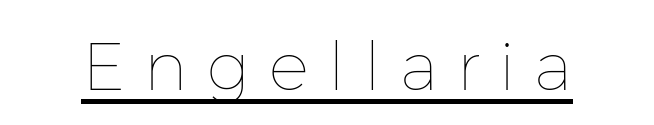
The image shows 67 px thin type, upright; set unusually wide letter spacing (+0.29 em), underlined; low stroke contrast and a medium x-height.
